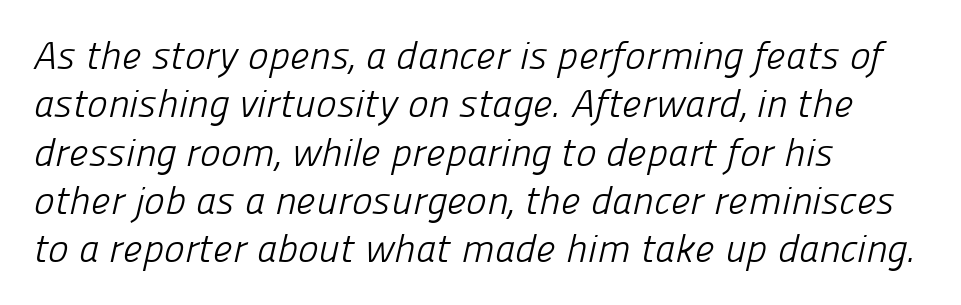
Q: Is the text bold? A: No.
Q: Is the typeface a serif or a sans-serif typeface? A: Sans-serif.
Q: Is the text underlined? A: No.
Q: How is the paragraph aligned? A: Left-aligned.
Q: Is the spacing between letters normal or unusually wide? A: Normal.
Q: Width (condensed, normal, or wide)? A: Normal.
Q: Stroke contrast? A: Low.
Q: x-height? A: Medium.
Q: Monospaced? A: No.
